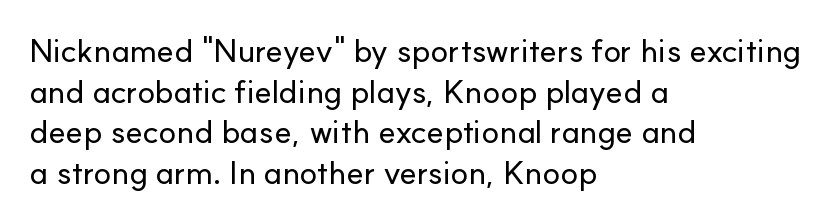
The image shows 33 px sans-serif type, upright; set left-aligned, line spacing 1.23x, normal letter spacing, not underlined; low stroke contrast and a small x-height.
